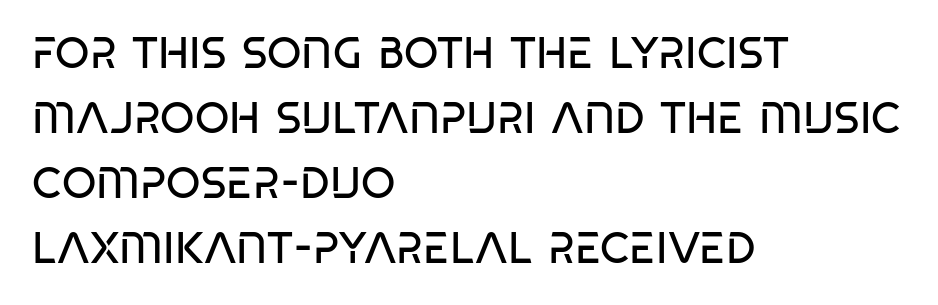
{"serif": "no", "bold": "no", "weight": "regular", "width": "condensed", "stroke_contrast": "low", "x_height": "large", "monospaced": "no", "underline": "no", "align": "left", "line_spacing": "normal", "line_spacing_ratio": 1.48, "letter_spacing": "normal", "letter_spacing_em": 0.0, "glyph_px": 44}
